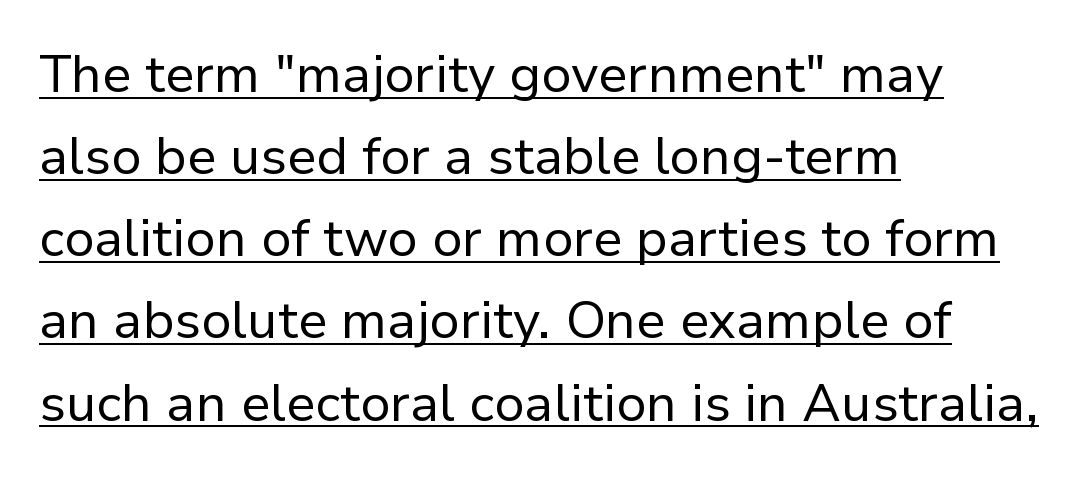
The image shows 52 px regular-weight sans-serif type, upright; set left-aligned, normal line spacing (1.58x), normal letter spacing, underlined; low stroke contrast and a medium x-height.
